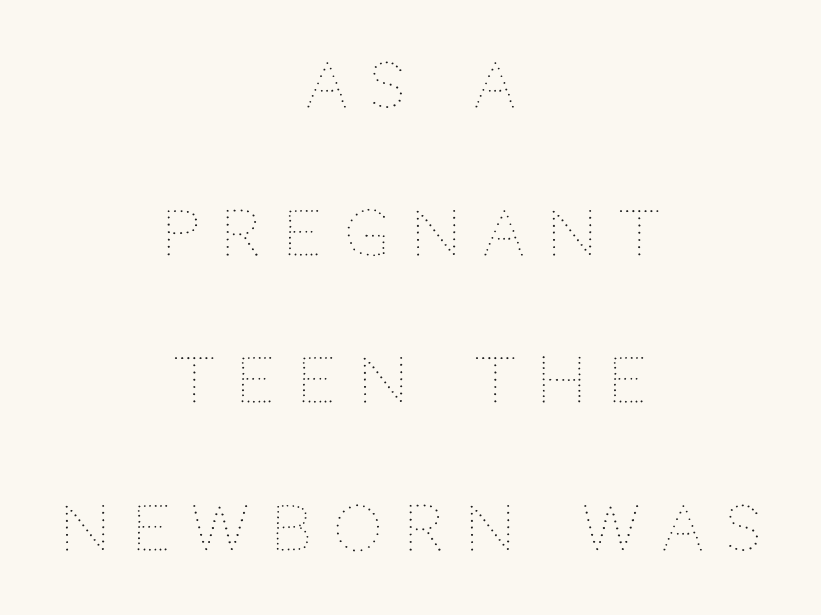
Students, note that the glyphs here are deliberately spaced far apart. The typesetter chose a symmetrical, centered arrangement here. Just letters on the line, the space beneath them empty. Each letter keeps its own natural width here, so spacing adapts to shape. Stroke thickness stays within the range of a standard reading face or lighter.
